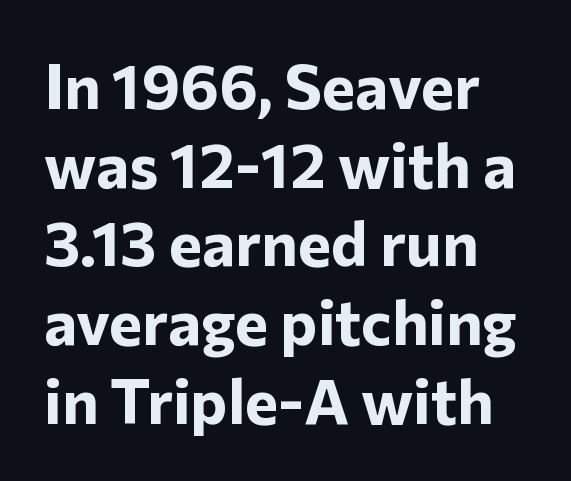
Q: Is the text bold? A: Yes.
Q: Is the text italic (slanted)? A: No, it is upright.
Q: Is the typeface a serif or a sans-serif typeface? A: Sans-serif.
Q: Is the text underlined? A: No.
Q: How is the paragraph aligned? A: Left-aligned.
Q: Is the spacing between letters normal or unusually wide? A: Normal.
Q: Is the spacing between lines tight, normal or loose? A: Normal.
Q: Width (condensed, normal, or wide)? A: Normal.
Q: Stroke contrast? A: Low.
Q: x-height? A: Medium.
Q: Monospaced? A: No.
